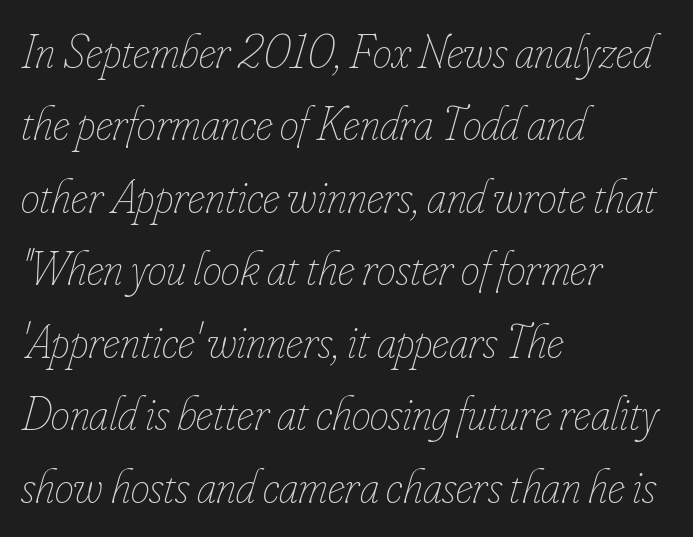
Q: Is the text bold? A: No.
Q: Is the text italic (slanted)? A: Yes, it leans right by about 16 degrees.
Q: Is the text underlined? A: No.
Q: How is the paragraph aligned? A: Left-aligned.
Q: Is the spacing between letters normal or unusually wide? A: Normal.
Q: Is the spacing between lines tight, normal or loose? A: Normal.
Q: Width (condensed, normal, or wide)? A: Condensed.
Q: Stroke contrast? A: Low.
Q: x-height? A: Small.
Q: Monospaced? A: No.
